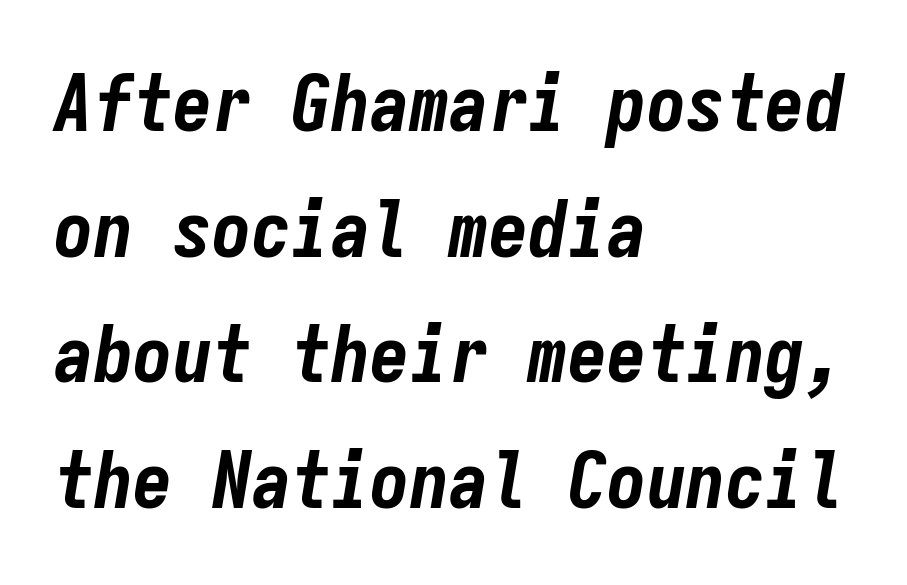
The image shows 79 px bold, condensed type, italic (leaning right), monospaced; set left-aligned, normal line spacing (1.59x), normal letter spacing, not underlined; low stroke contrast and a medium x-height.
